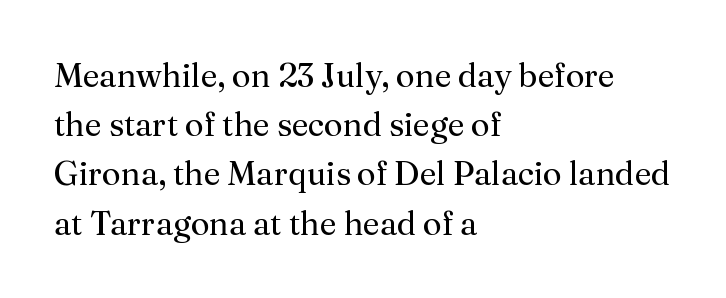
{"serif": "yes", "italic": "no", "bold": "no", "weight": "regular", "width": "normal", "stroke_contrast": "medium", "x_height": "medium", "monospaced": "no", "underline": "no", "align": "left", "line_spacing": "normal", "line_spacing_ratio": 1.49, "letter_spacing": "normal", "letter_spacing_em": 0.0, "glyph_px": 33}
